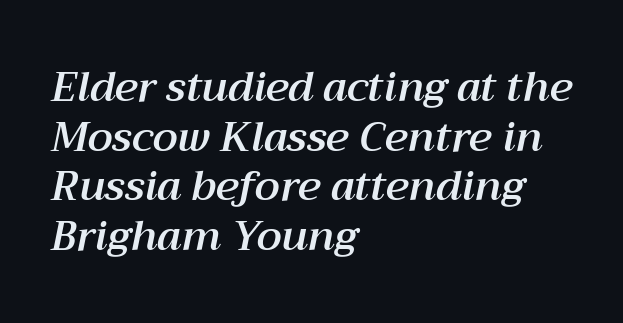
The passage shown is not underscored anywhere. A typesetter would call this zero additional tracking. Looks like regular typesetting: each glyph gets only the width it needs. Teacher's note: observe the even left margin — that is flush-left alignment.
